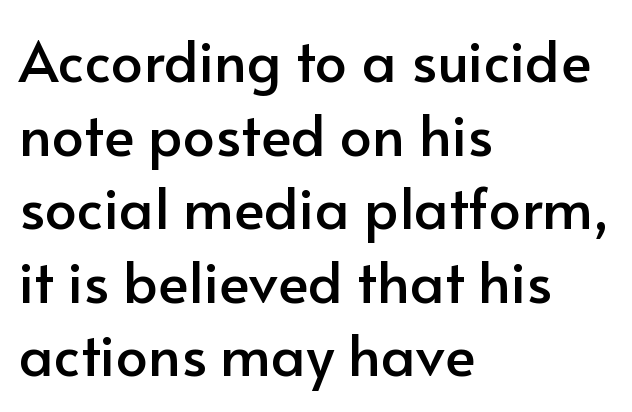
Q: Is the text italic (slanted)? A: No, it is upright.
Q: Is the typeface a serif or a sans-serif typeface? A: Sans-serif.
Q: Is the text underlined? A: No.
Q: How is the paragraph aligned? A: Left-aligned.
Q: Is the spacing between letters normal or unusually wide? A: Normal.
Q: Is the spacing between lines tight, normal or loose? A: Normal.
Q: Width (condensed, normal, or wide)? A: Normal.
Q: Stroke contrast? A: Low.
Q: x-height? A: Small.
Q: Monospaced? A: No.
